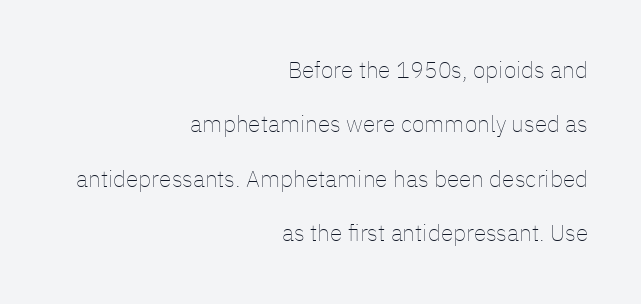
The image shows 23 px text type, upright; set right-aligned, loose line spacing (2.36x), normal letter spacing, not underlined.
